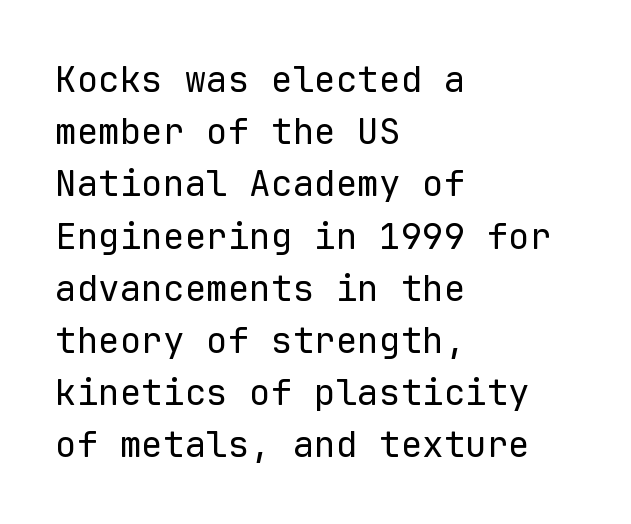
The image shows 36 px regular-weight sans-serif type, upright, monospaced; set left-aligned, normal line spacing (1.45x), normal letter spacing, not underlined; low stroke contrast and a medium x-height.
